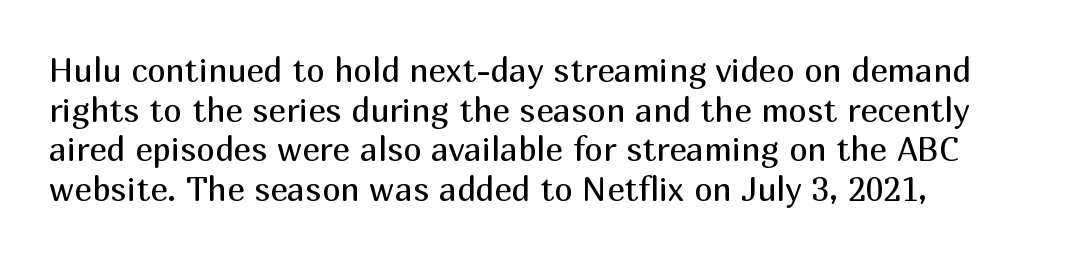
Q: Is the text bold? A: No.
Q: Is the text italic (slanted)? A: No, it is upright.
Q: Is the typeface a serif or a sans-serif typeface? A: Sans-serif.
Q: Is the text underlined? A: No.
Q: How is the paragraph aligned? A: Left-aligned.
Q: Is the spacing between letters normal or unusually wide? A: Normal.
Q: Width (condensed, normal, or wide)? A: Normal.
Q: Stroke contrast? A: Medium.
Q: x-height? A: Medium.
Q: Monospaced? A: No.
